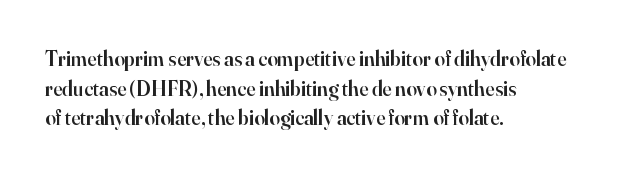
{"italic": "no", "bold": "semi", "underline": "no", "align": "left", "line_spacing": "normal", "line_spacing_ratio": 1.41, "letter_spacing": "normal", "letter_spacing_em": 0.0, "glyph_px": 21}
